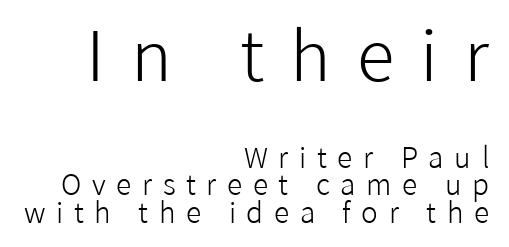
Q: Is the text bold? A: No.
Q: Is the text italic (slanted)? A: No, it is upright.
Q: Is the typeface a serif or a sans-serif typeface? A: Sans-serif.
Q: Is the text underlined? A: No.
Q: How is the paragraph aligned? A: Right-aligned.
Q: Is the spacing between letters normal or unusually wide? A: Unusually wide.
Q: Is the spacing between lines tight, normal or loose? A: Tight.
Q: Which block of text is set in a larger size, the first (top) or the second (bottom)? A: The first (top) one.
Q: Width (condensed, normal, or wide)? A: Normal.
Q: Stroke contrast? A: Low.
Q: x-height? A: Medium.
Q: Monospaced? A: No.
